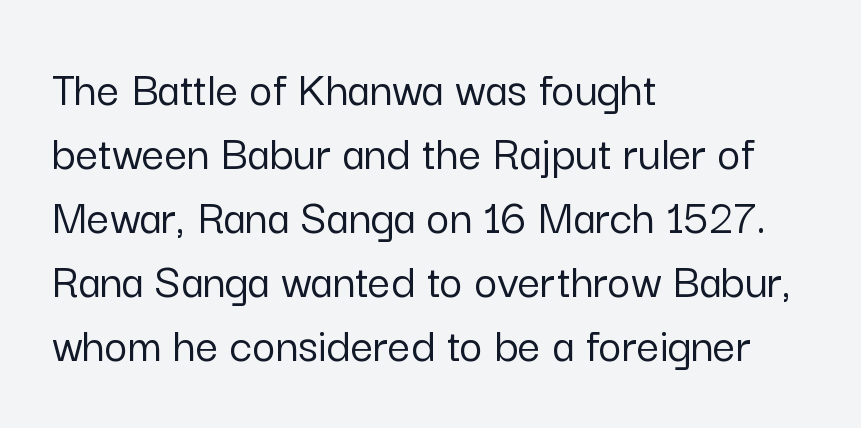
{"serif": "no", "italic": "no", "width": "normal", "stroke_contrast": "low", "x_height": "medium", "monospaced": "no", "underline": "no", "align": "left", "line_spacing": "normal", "line_spacing_ratio": 1.28, "letter_spacing": "normal", "letter_spacing_em": 0.0, "glyph_px": 50}
